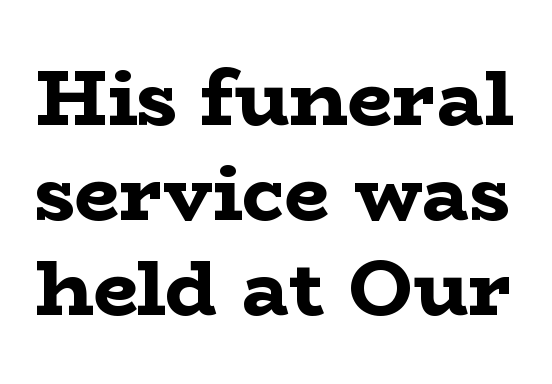
{"serif": "yes", "italic": "no", "bold": "yes", "weight": "bold", "width": "wide", "stroke_contrast": "low", "x_height": "medium", "monospaced": "no", "underline": "no", "line_spacing_ratio": 1.2, "letter_spacing": "normal", "letter_spacing_em": 0.0, "glyph_px": 79}
